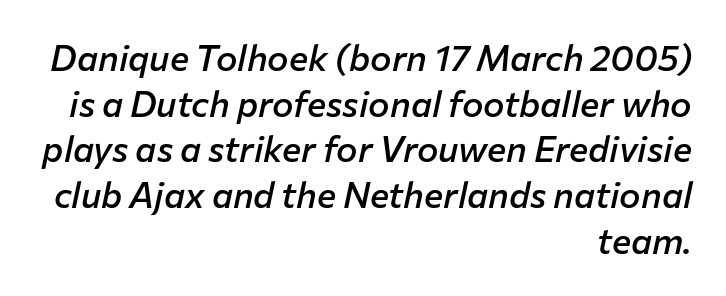
Q: Is the text bold? A: Semi-bold.
Q: Is the text italic (slanted)? A: Yes, it leans right by about 12 degrees.
Q: Is the text underlined? A: No.
Q: How is the paragraph aligned? A: Right-aligned.
Q: Is the spacing between letters normal or unusually wide? A: Normal.
Q: Is the spacing between lines tight, normal or loose? A: Normal.
Q: Width (condensed, normal, or wide)? A: Normal.
Q: Stroke contrast? A: Low.
Q: x-height? A: Medium.
Q: Monospaced? A: No.
